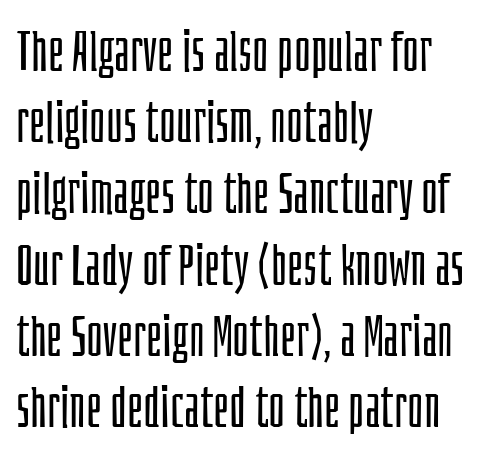
No letter is thick-stroked: the sample isn't bold. Think of a printed novel: that variable character pitch is what you see here. The space between consecutive lines is moderate. Is the block centered? No — it sits flush against the left margin.
